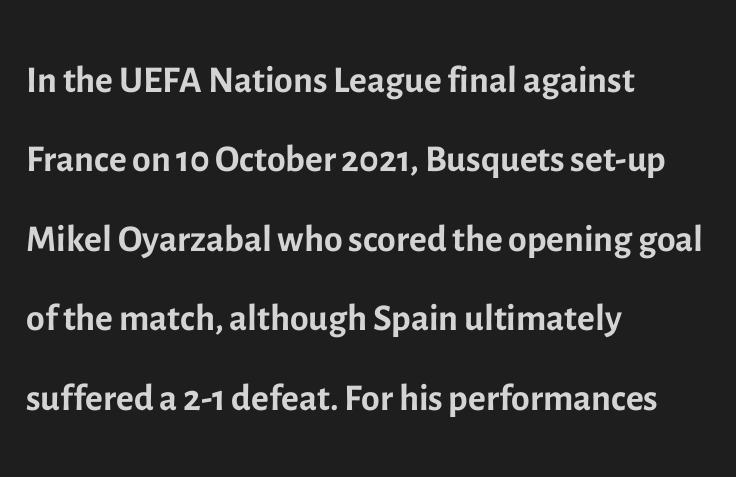
{"serif": "no", "italic": "no", "bold": "no", "weight": "regular", "width": "normal", "x_height": "medium", "monospaced": "no", "underline": "no", "align": "left", "line_spacing": "normal", "line_spacing_ratio": 1.47, "letter_spacing": "normal", "letter_spacing_em": 0.0, "glyph_px": 54}
